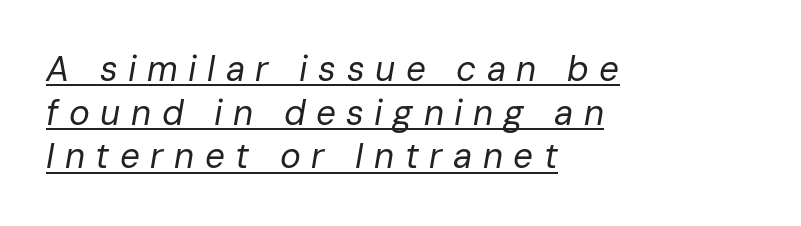
The image shows 35 px regular-weight type, italic (leaning right); set left-aligned, normal line spacing (1.25x), unusually wide letter spacing (+0.3 em), underlined; low stroke contrast and a medium x-height.
